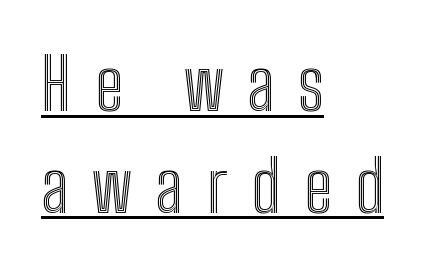
The image shows 71 px condensed type, upright; set left-aligned, normal line spacing (1.43x), unusually wide letter spacing (+0.33 em), underlined; a medium x-height.
